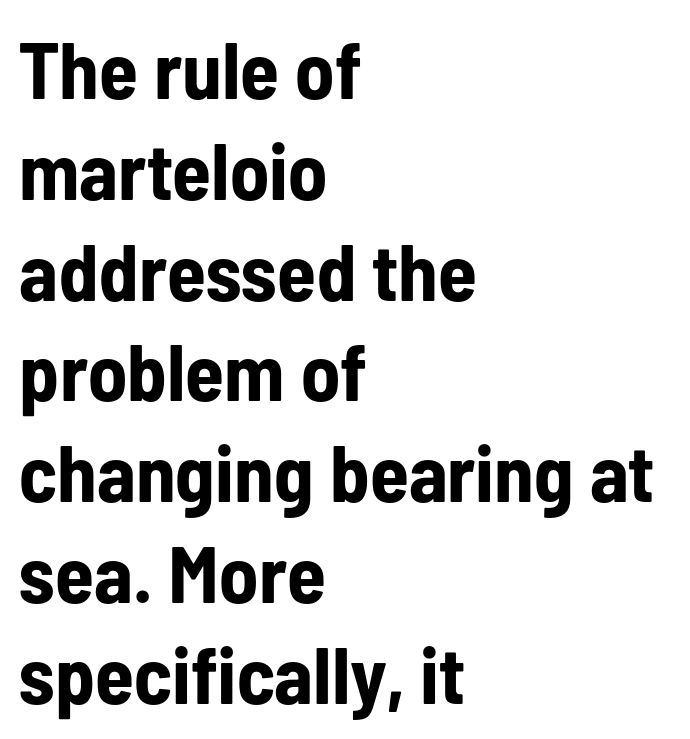
{"serif": "no", "italic": "no", "bold": "yes", "weight": "bold", "width": "condensed", "stroke_contrast": "low", "x_height": "medium", "monospaced": "no", "underline": "no", "align": "left", "line_spacing": "normal", "line_spacing_ratio": 1.26, "letter_spacing": "normal", "letter_spacing_em": 0.0, "glyph_px": 80}
